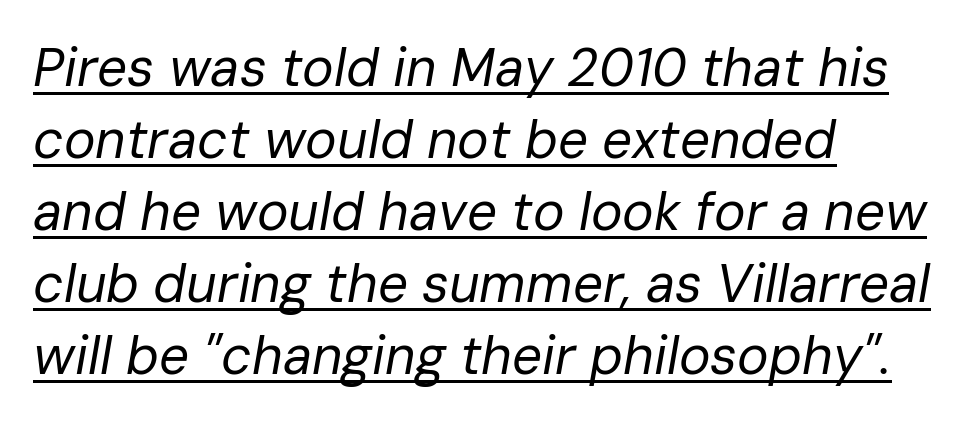
{"italic": "yes", "lean": "right", "slant_degrees": 10, "bold": "no", "weight": "regular", "width": "normal", "stroke_contrast": "low", "x_height": "medium", "monospaced": "no", "underline": "yes", "align": "left", "line_spacing": "normal", "line_spacing_ratio": 1.36, "letter_spacing": "normal", "letter_spacing_em": 0.0, "glyph_px": 53}
